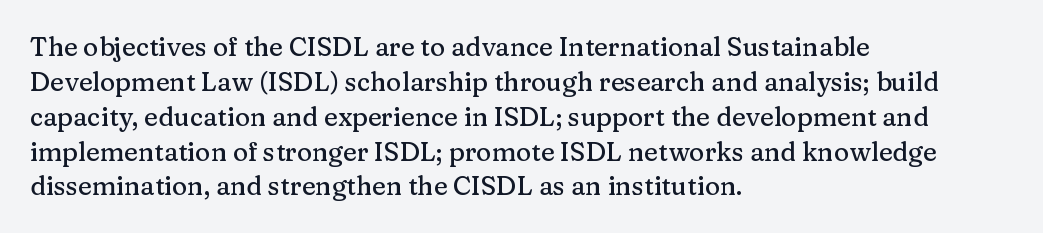
The letters stand straight up with perfectly vertical stems. Anything drawn beneath the words? Only blank space. Vertical spacing — default. Short note: letters normally spaced. Leftover space on each line is placed entirely after the last word.
